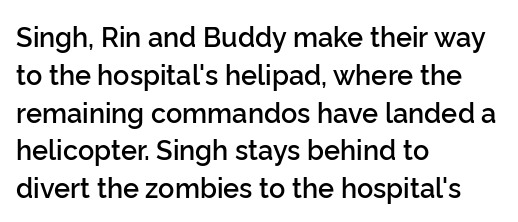
{"italic": "no", "bold": "semi", "underline": "no", "align": "left", "line_spacing": "normal", "line_spacing_ratio": 1.4, "letter_spacing": "normal", "letter_spacing_em": 0.0, "glyph_px": 27}
